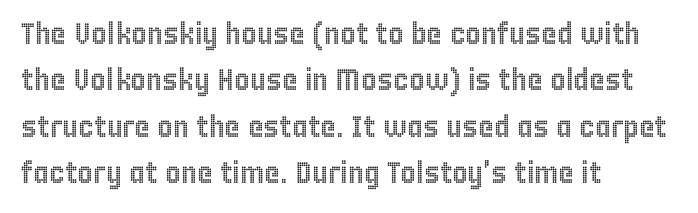
The image shows 30 px condensed type, upright; set left-aligned, normal line spacing (1.55x), normal letter spacing, not underlined; a large x-height.
